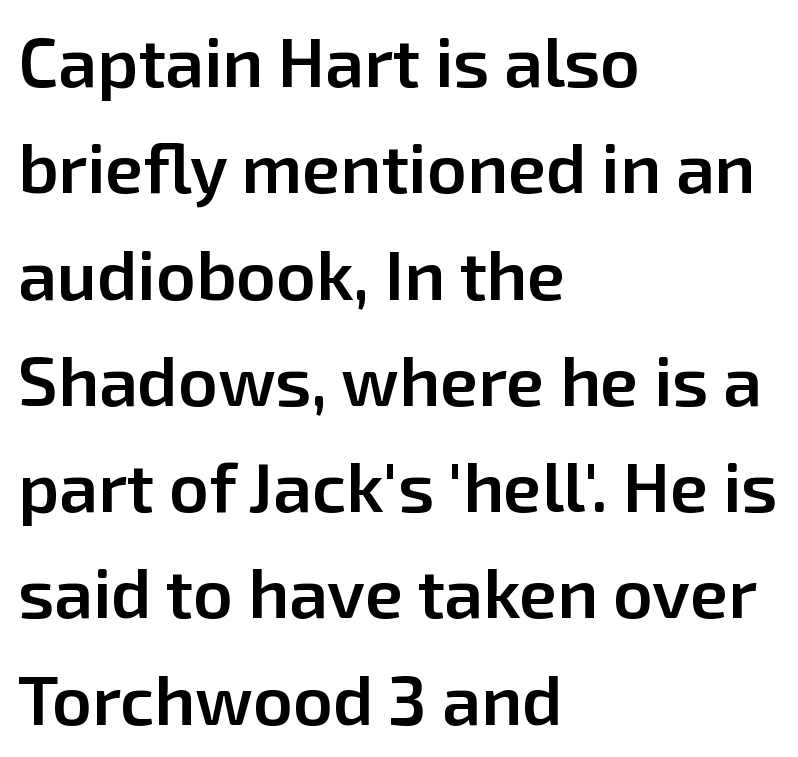
Each word holds together tightly as a unit, with standard inter-letter gaps. Descenders hang freely into open space. These lines stack with their left ends in a neat column. This is moderately heavy type, rendered in semibold.
